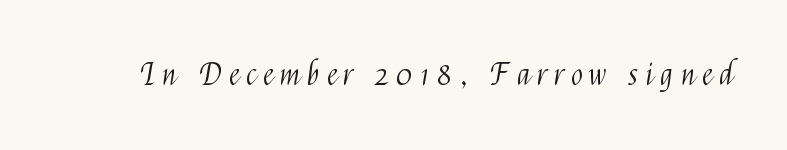
The image shows 31 px light, condensed sans-serif type; set unusually wide letter spacing (+0.24 em), not underlined; medium stroke contrast and a medium x-height.
